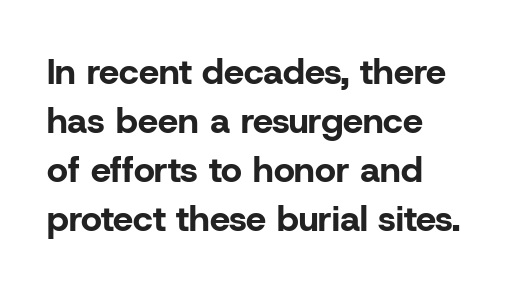
{"serif": "no", "italic": "no", "bold": "yes", "weight": "bold", "width": "normal", "stroke_contrast": "low", "x_height": "medium", "monospaced": "no", "underline": "no", "align": "left", "line_spacing": "normal", "line_spacing_ratio": 1.36, "letter_spacing": "normal", "letter_spacing_em": 0.0, "glyph_px": 36}
